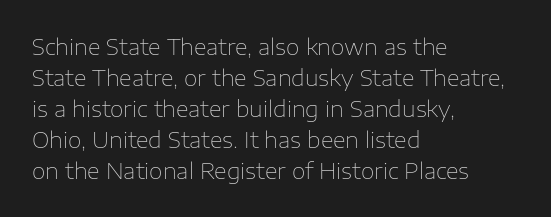
Q: Is the text bold? A: No.
Q: Is the text italic (slanted)? A: No, it is upright.
Q: Is the text underlined? A: No.
Q: How is the paragraph aligned? A: Left-aligned.
Q: Is the spacing between letters normal or unusually wide? A: Normal.
Q: Is the spacing between lines tight, normal or loose? A: Normal.
